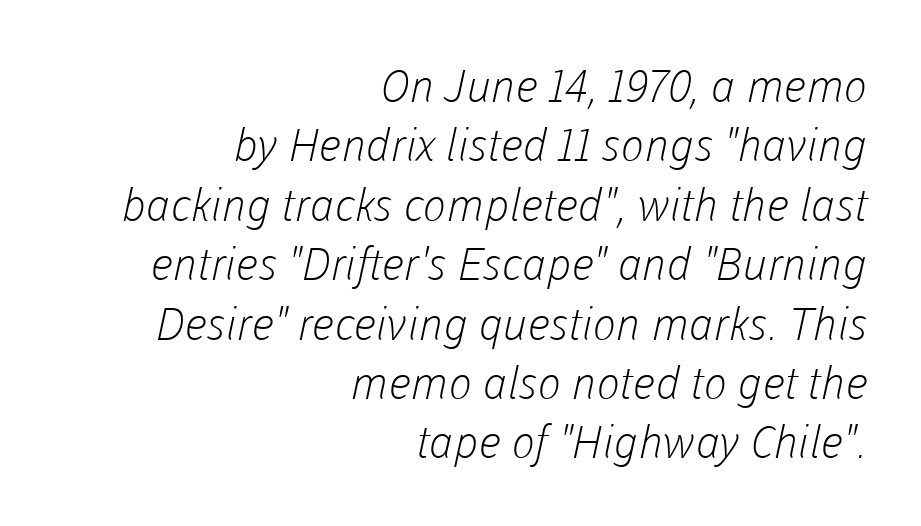
Q: Is the text bold? A: No.
Q: Is the typeface a serif or a sans-serif typeface? A: Sans-serif.
Q: Is the text underlined? A: No.
Q: How is the paragraph aligned? A: Right-aligned.
Q: Is the spacing between letters normal or unusually wide? A: Normal.
Q: Is the spacing between lines tight, normal or loose? A: Normal.
Q: Width (condensed, normal, or wide)? A: Normal.
Q: Stroke contrast? A: Low.
Q: x-height? A: Medium.
Q: Monospaced? A: No.
